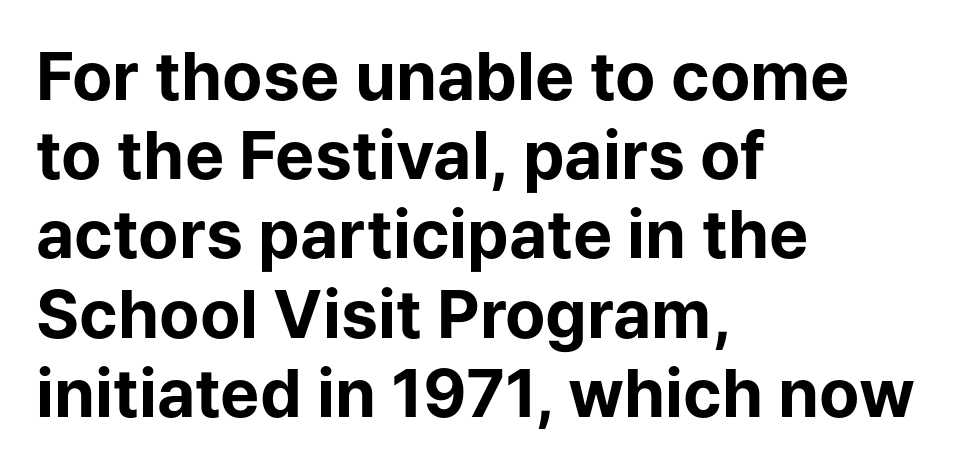
{"serif": "no", "italic": "no", "bold": "yes", "weight": "bold", "width": "normal", "stroke_contrast": "low", "x_height": "medium", "monospaced": "no", "underline": "no", "align": "left", "line_spacing_ratio": 1.2, "letter_spacing": "normal", "letter_spacing_em": 0.0, "glyph_px": 66}
